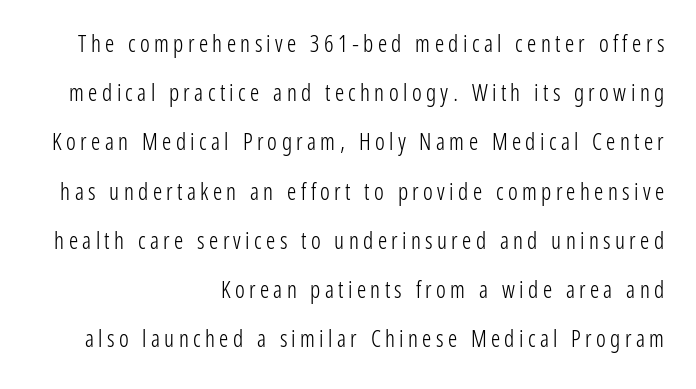
{"italic": "no", "bold": "no", "underline": "no", "align": "right", "line_spacing": "loose", "line_spacing_ratio": 2.14, "glyph_px": 23}
